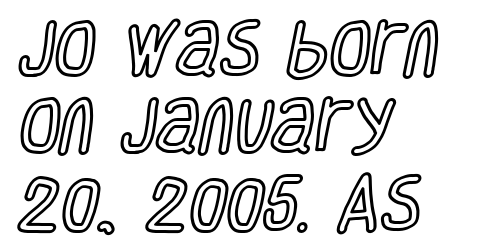
{"width": "condensed", "x_height": "large", "monospaced": "no", "underline": "no", "align": "left", "line_spacing": "normal", "line_spacing_ratio": 1.29, "letter_spacing": "normal", "letter_spacing_em": 0.0, "glyph_px": 60}
